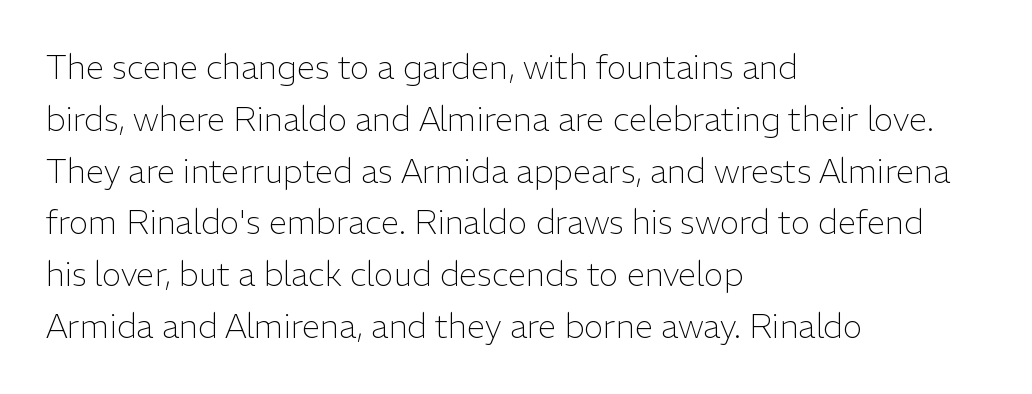
The image shows 33 px light sans-serif type, upright; set left-aligned, normal line spacing (1.57x), normal letter spacing, not underlined; low stroke contrast and a medium x-height.
